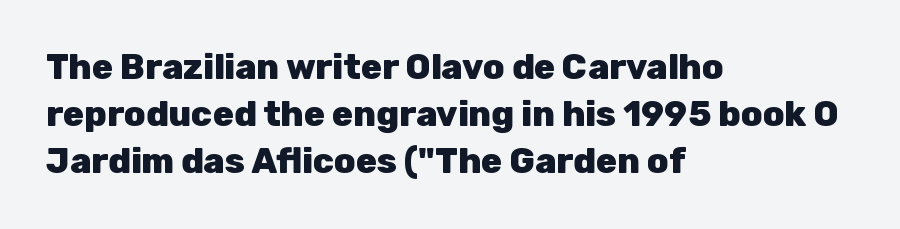
{"serif": "no", "italic": "no", "bold": "yes", "weight": "heavy", "width": "normal", "stroke_contrast": "low", "x_height": "medium", "monospaced": "no", "underline": "no", "align": "left", "line_spacing": "normal", "line_spacing_ratio": 1.35, "letter_spacing": "normal", "letter_spacing_em": 0.0, "glyph_px": 35}
